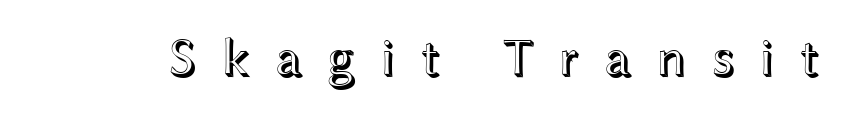
Beneath every word, the page is bare. Varying glyph widths throughout — classic text-font behaviour. Characters remain perfectly vertical along every line. Look at the tracking — it's clearly loosened, letters drifting apart.
